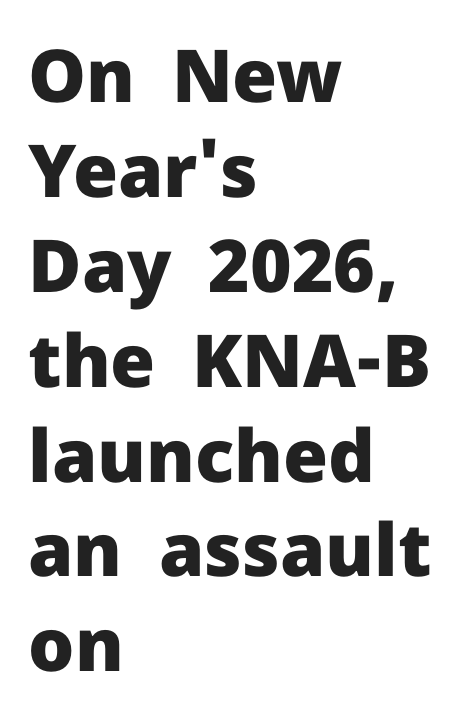
Q: Is the text bold? A: Yes.
Q: Is the text italic (slanted)? A: No, it is upright.
Q: Is the typeface a serif or a sans-serif typeface? A: Sans-serif.
Q: Is the text underlined? A: No.
Q: How is the paragraph aligned? A: Left-aligned.
Q: Is the spacing between letters normal or unusually wide? A: Normal.
Q: Is the spacing between lines tight, normal or loose? A: Normal.
Q: Width (condensed, normal, or wide)? A: Normal.
Q: Stroke contrast? A: Low.
Q: x-height? A: Medium.
Q: Monospaced? A: No.
